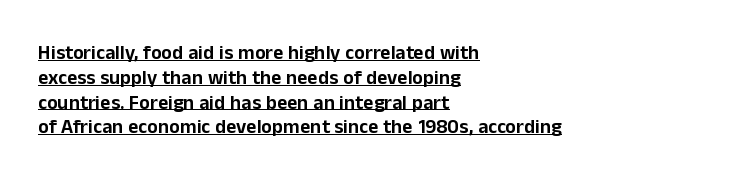
Q: Is the text italic (slanted)? A: No, it is upright.
Q: Is the text underlined? A: Yes.
Q: How is the paragraph aligned? A: Left-aligned.
Q: Is the spacing between letters normal or unusually wide? A: Normal.
